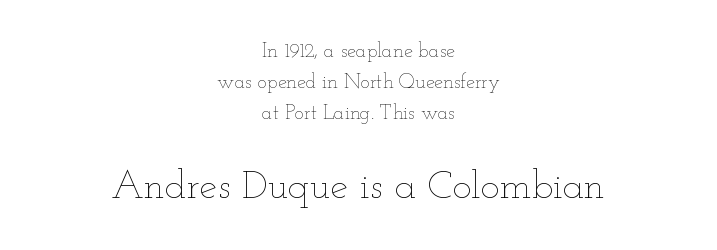
The image shows 40 px thin, wide type, upright; set centered, normal line spacing (1.56x), normal letter spacing, not underlined; the second (bottom) block is 2.0x larger; low stroke contrast and a small x-height.
